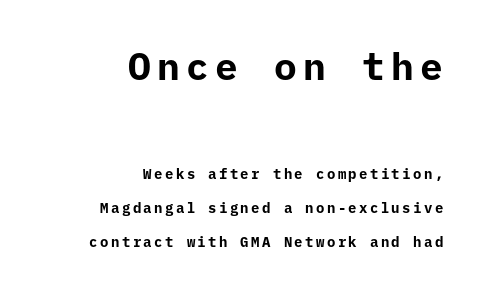
{"serif": "no", "italic": "no", "bold": "yes", "weight": "bold", "width": "normal", "stroke_contrast": "low", "x_height": "medium", "monospaced": "yes", "underline": "no", "align": "right", "line_spacing": "loose", "line_spacing_ratio": 2.44, "larger_block": "first", "size_ratio": 2.71, "glyph_px": 38}
